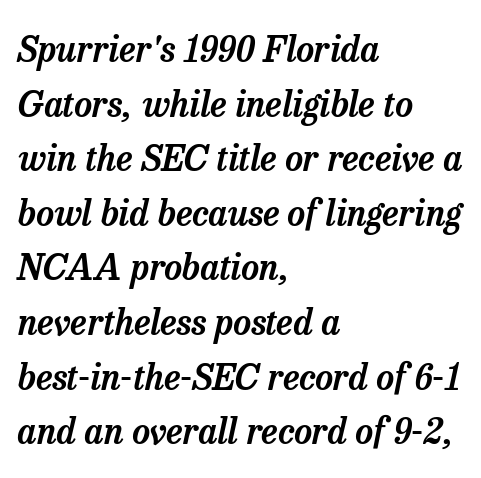
This block has exactly the height ordinary leading produces. Characters are canted at an angle relative to the baseline's perpendicular. Words float on clear page, feet unadorned. The type is set solid horizontally, with unmodified tracking.
